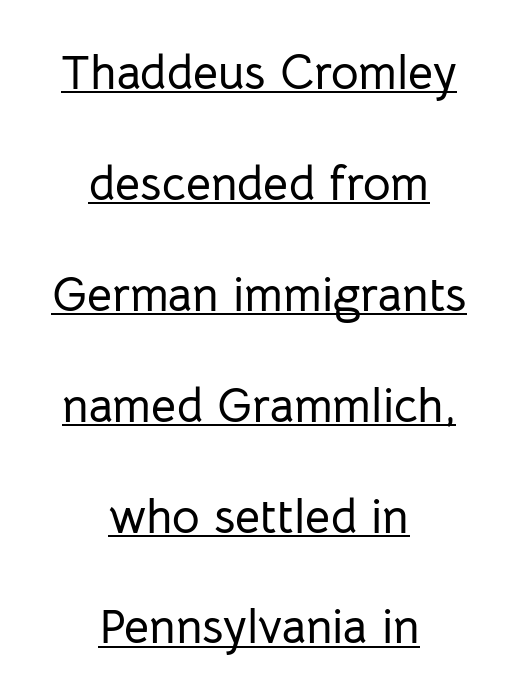
Q: Is the text italic (slanted)? A: No, it is upright.
Q: Is the typeface a serif or a sans-serif typeface? A: Sans-serif.
Q: Is the text underlined? A: Yes.
Q: How is the paragraph aligned? A: Centered.
Q: Is the spacing between letters normal or unusually wide? A: Normal.
Q: Is the spacing between lines tight, normal or loose? A: Loose.
Q: Width (condensed, normal, or wide)? A: Normal.
Q: Stroke contrast? A: Low.
Q: x-height? A: Medium.
Q: Monospaced? A: No.
